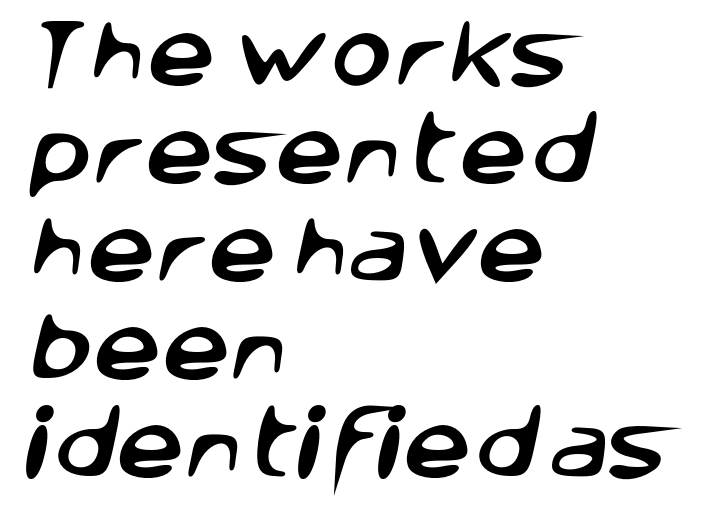
{"serif": "no", "width": "normal", "stroke_contrast": "low", "x_height": "large", "monospaced": "no", "underline": "no", "align": "left", "line_spacing": "normal", "line_spacing_ratio": 1.29, "letter_spacing": "normal", "letter_spacing_em": 0.0, "glyph_px": 76}
